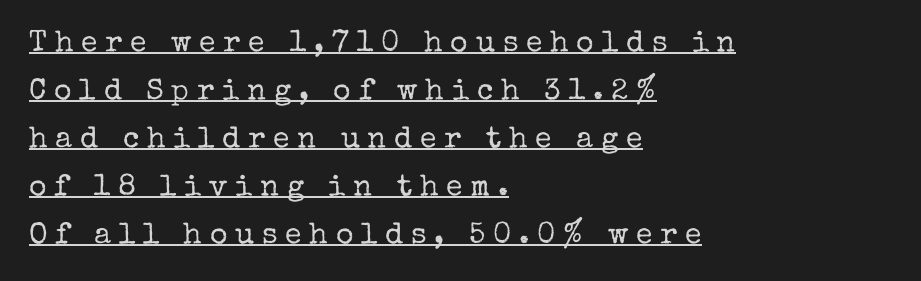
{"serif": "yes", "italic": "no", "bold": "no", "weight": "regular", "width": "normal", "stroke_contrast": "low", "x_height": "medium", "monospaced": "no", "underline": "yes", "align": "left", "line_spacing": "normal", "line_spacing_ratio": 1.6, "letter_spacing": "wide", "letter_spacing_em": 0.26, "glyph_px": 30}
